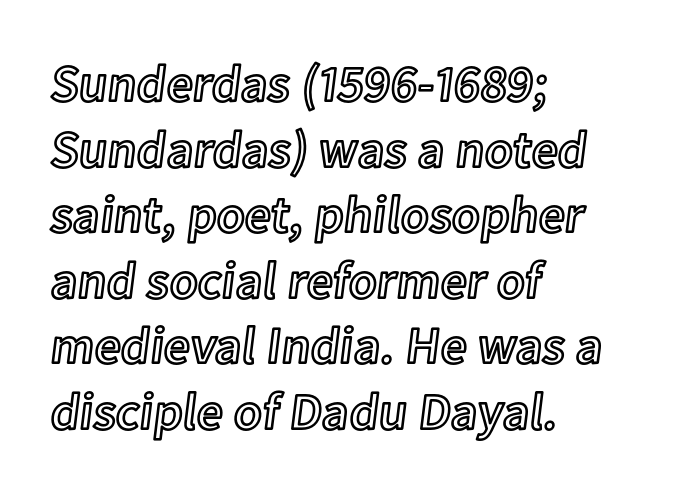
Q: Is the text italic (slanted)? A: Yes.
Q: Is the text underlined? A: No.
Q: How is the paragraph aligned? A: Left-aligned.
Q: Is the spacing between letters normal or unusually wide? A: Normal.
Q: Is the spacing between lines tight, normal or loose? A: Normal.
Q: Width (condensed, normal, or wide)? A: Normal.
Q: x-height? A: Medium.
Q: Monospaced? A: No.
